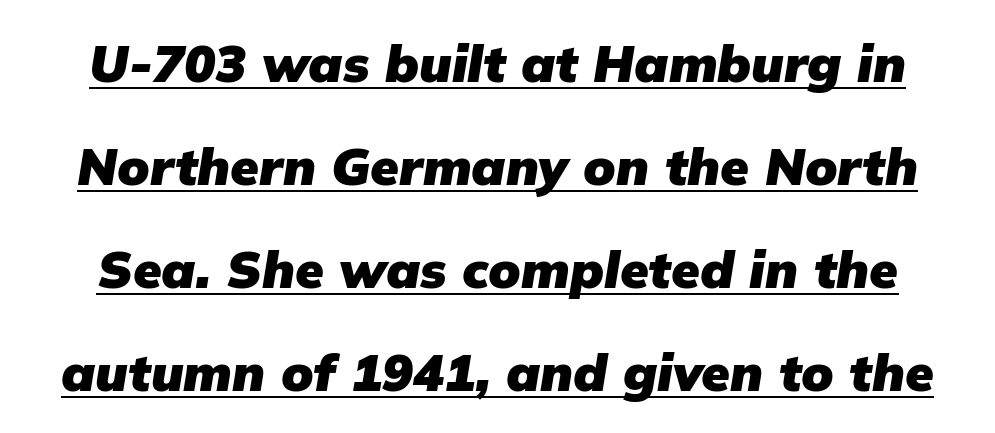
The image shows 52 px heavy type, italic (leaning right); set loose line spacing (1.98x), normal letter spacing, underlined; low stroke contrast and a medium x-height.
